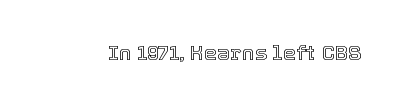
Every character sits straight up, as roman type does. The string is rendered with underlining switched off. Students, note that the glyphs here touch the page at normal intervals.
